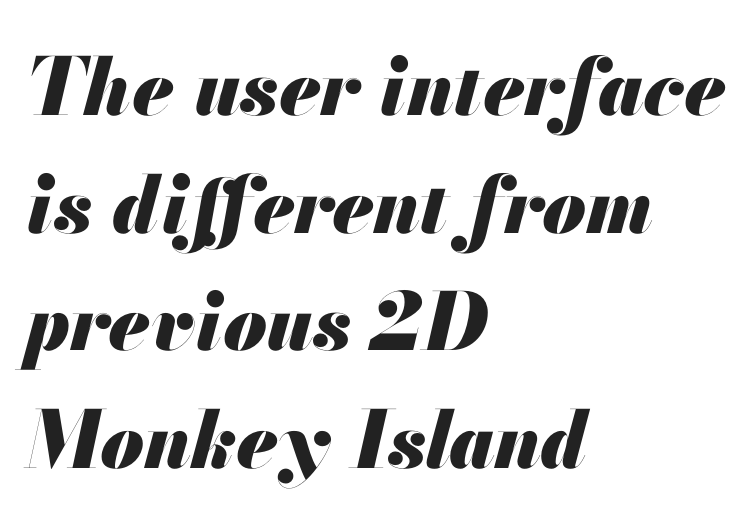
{"italic": "yes", "lean": "right", "slant_degrees": 13, "bold": "yes", "weight": "heavy", "width": "normal", "stroke_contrast": "medium", "x_height": "small", "monospaced": "no", "underline": "no", "align": "left", "line_spacing": "normal", "line_spacing_ratio": 1.49, "letter_spacing": "normal", "letter_spacing_em": 0.0, "glyph_px": 79}
